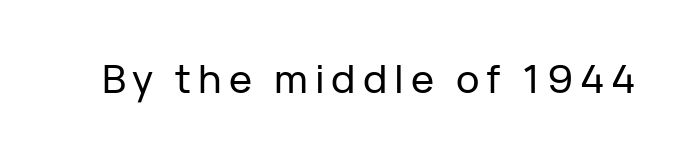
Q: Is the text italic (slanted)? A: No, it is upright.
Q: Is the typeface a serif or a sans-serif typeface? A: Sans-serif.
Q: Is the text underlined? A: No.
Q: Width (condensed, normal, or wide)? A: Normal.
Q: Stroke contrast? A: Low.
Q: x-height? A: Medium.
Q: Monospaced? A: No.
